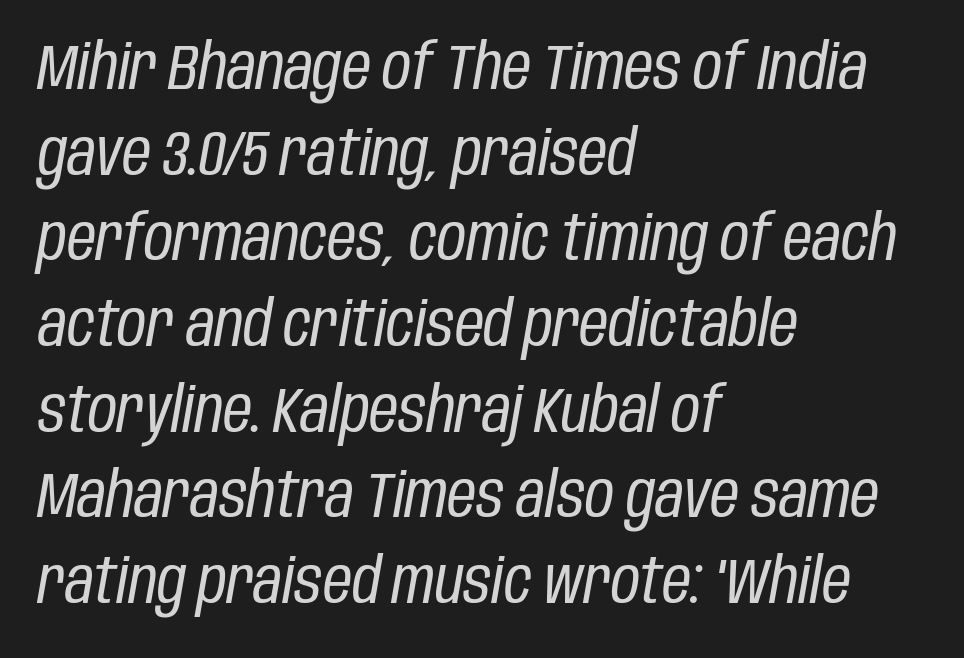
{"italic": "yes", "lean": "right", "slant_degrees": 10, "bold": "no", "weight": "regular", "width": "condensed", "stroke_contrast": "low", "x_height": "large", "monospaced": "no", "underline": "no", "align": "left", "line_spacing": "normal", "line_spacing_ratio": 1.36, "letter_spacing": "normal", "letter_spacing_em": 0.0, "glyph_px": 63}
